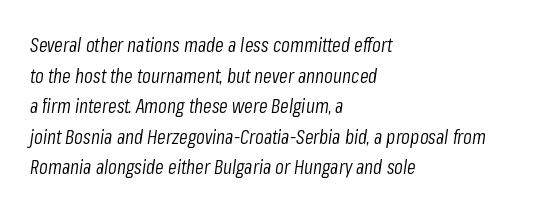
Quick note: interline space is typical. Letters have the restrained weight of plain body copy at most. The passage shown leans; its letterforms are oblique. Plain, unruled lines of type.
